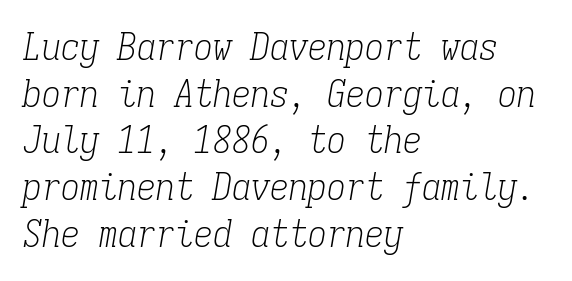
{"serif": "yes", "italic": "yes", "lean": "right", "slant_degrees": 9, "bold": "no", "weight": "light", "width": "condensed", "stroke_contrast": "low", "x_height": "medium", "monospaced": "yes", "underline": "no", "align": "left", "line_spacing_ratio": 1.23, "letter_spacing": "normal", "letter_spacing_em": 0.0, "glyph_px": 38}
